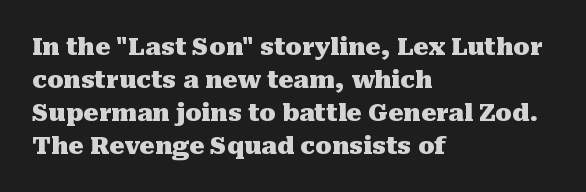
The image shows 24 px bold type, upright; set left-aligned, normal line spacing (1.37x), normal letter spacing, not underlined.
